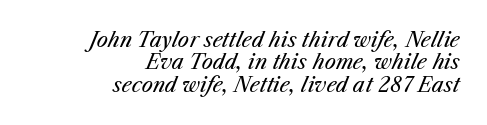
Horizontally, the lines are justified to the trailing edge only. The line-height multiplier appears low, near solid setting. Honestly, there is no underline to notice here at all. If you drew a line through each stem, it would be angled. On a weight scale, this lands at 450 or below. Each word holds together tightly as a unit, with standard inter-letter gaps.
